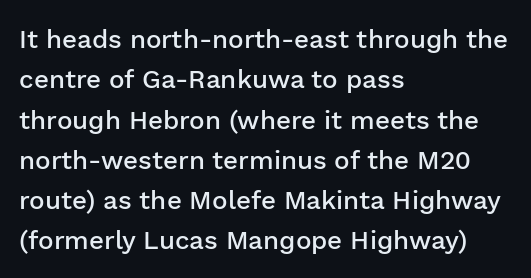
{"italic": "no", "bold": "semi", "underline": "no", "align": "left", "line_spacing": "normal", "line_spacing_ratio": 1.55, "letter_spacing": "normal", "letter_spacing_em": 0.0, "glyph_px": 26}
